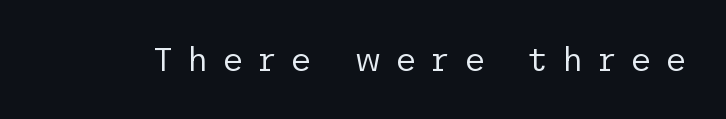
Q: Is the text bold? A: No.
Q: Is the text italic (slanted)? A: No, it is upright.
Q: Is the typeface a serif or a sans-serif typeface? A: Sans-serif.
Q: Is the text underlined? A: No.
Q: Is the spacing between letters normal or unusually wide? A: Unusually wide.
Q: Width (condensed, normal, or wide)? A: Normal.
Q: Stroke contrast? A: Low.
Q: x-height? A: Medium.
